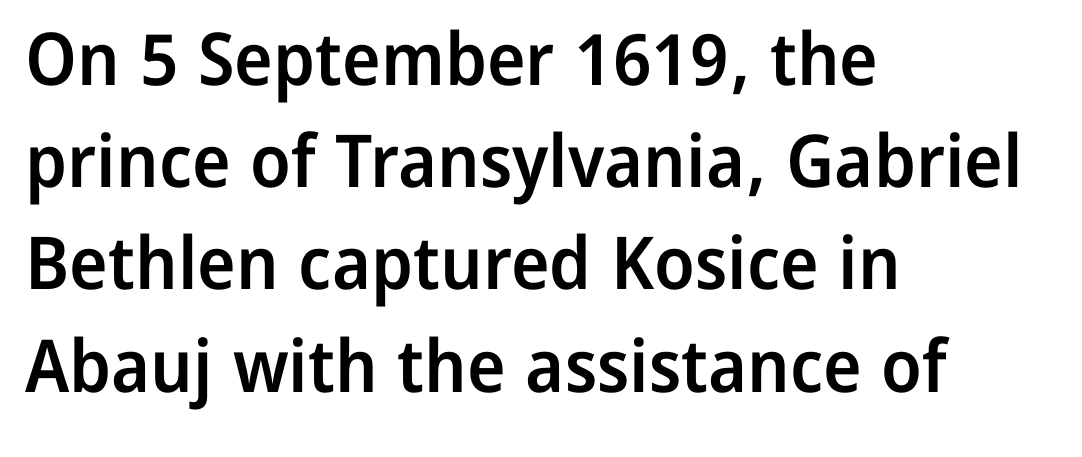
The image shows 73 px semibold sans-serif type, upright; set left-aligned, normal line spacing (1.4x), normal letter spacing, not underlined; low stroke contrast and a medium x-height.
